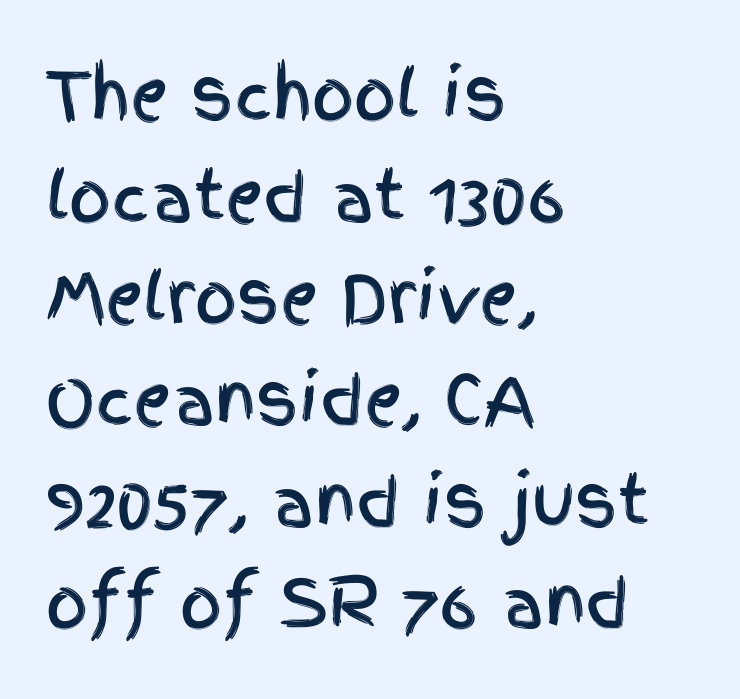
The image shows 66 px condensed sans-serif type, upright; set left-aligned, normal line spacing (1.54x), normal letter spacing, not underlined; a large x-height.
